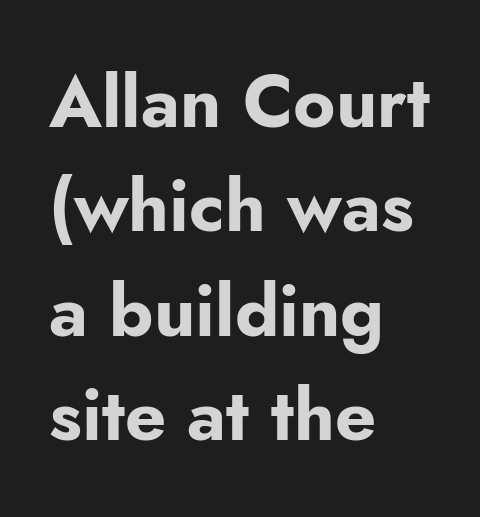
{"serif": "no", "italic": "no", "bold": "yes", "weight": "bold", "width": "normal", "stroke_contrast": "low", "x_height": "small", "monospaced": "no", "underline": "no", "align": "left", "line_spacing": "normal", "line_spacing_ratio": 1.45, "letter_spacing": "normal", "letter_spacing_em": 0.0, "glyph_px": 72}
